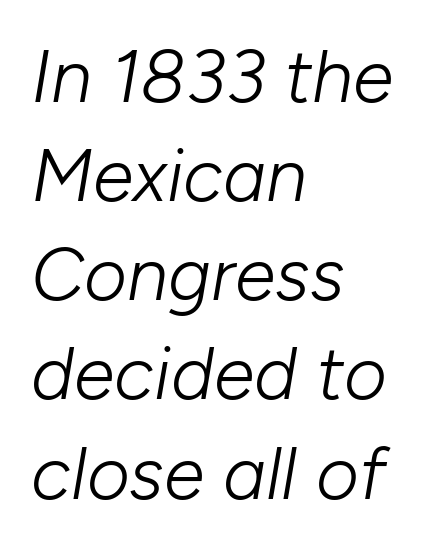
{"italic": "yes", "lean": "right", "slant_degrees": 10, "bold": "no", "weight": "light", "width": "normal", "stroke_contrast": "low", "x_height": "medium", "monospaced": "no", "underline": "no", "align": "left", "line_spacing": "normal", "line_spacing_ratio": 1.34, "letter_spacing": "normal", "letter_spacing_em": 0.0, "glyph_px": 74}
